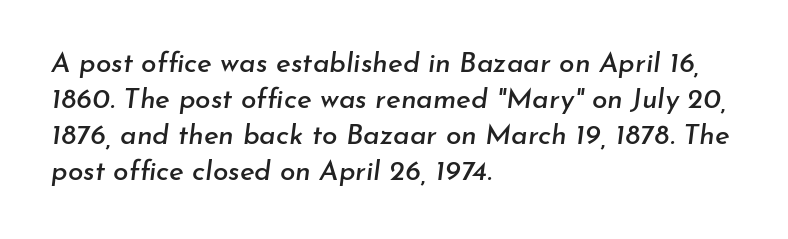
Q: Is the text italic (slanted)? A: Yes, it leans right by about 7 degrees.
Q: Is the text underlined? A: No.
Q: How is the paragraph aligned? A: Left-aligned.
Q: Is the spacing between letters normal or unusually wide? A: Normal.
Q: Is the spacing between lines tight, normal or loose? A: Normal.
Q: Width (condensed, normal, or wide)? A: Normal.
Q: Stroke contrast? A: Low.
Q: x-height? A: Small.
Q: Monospaced? A: No.
